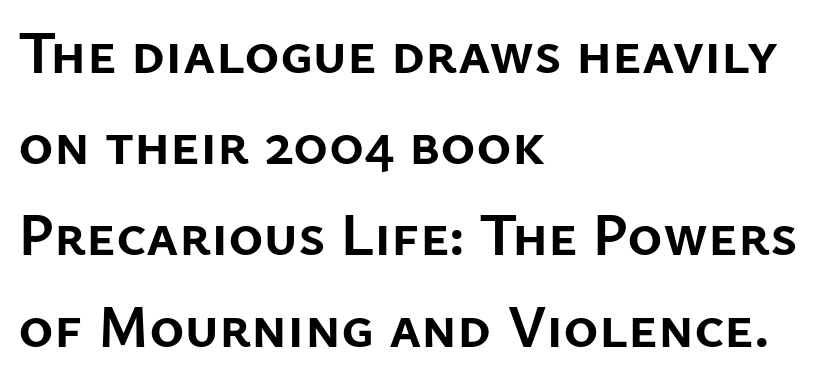
The image shows 60 px semibold sans-serif type, upright; set left-aligned, normal line spacing (1.52x), normal letter spacing, not underlined; low stroke contrast and a medium x-height.
